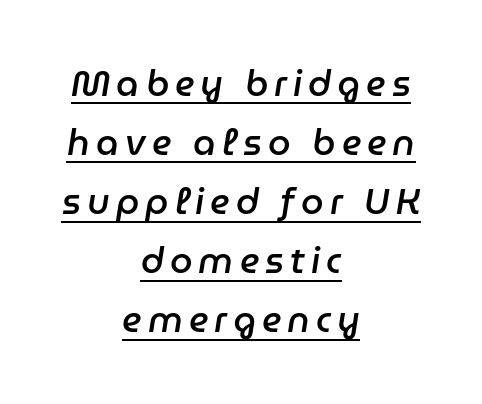
The image shows 36 px semibold type, italic (leaning right); set centered, normal line spacing (1.64x), underlined; low stroke contrast and a medium x-height.
